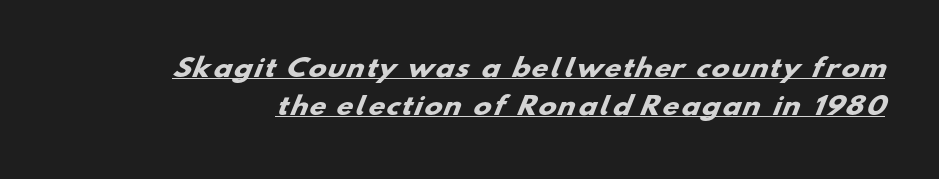
The image shows 24 px bold type; set normal line spacing (1.57x), underlined.
